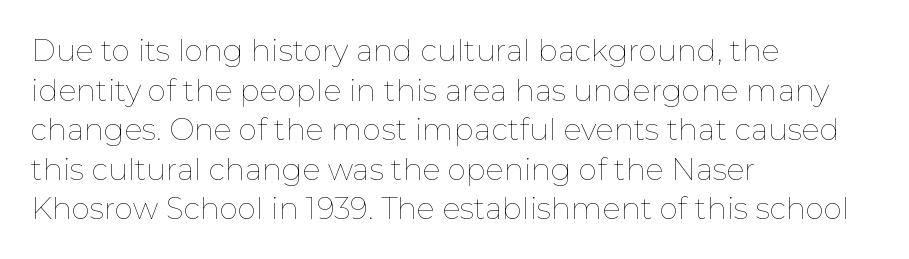
The image shows 30 px thin type, upright; set left-aligned, normal line spacing (1.32x), normal letter spacing, not underlined; low stroke contrast and a medium x-height.
